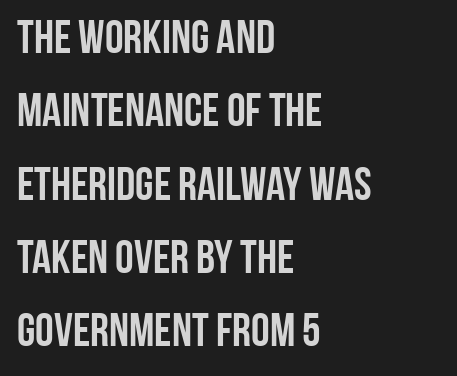
{"serif": "no", "italic": "no", "width": "condensed", "stroke_contrast": "low", "x_height": "large", "monospaced": "no", "underline": "no", "align": "left", "line_spacing": "normal", "line_spacing_ratio": 1.56, "letter_spacing": "normal", "letter_spacing_em": 0.0, "glyph_px": 47}
